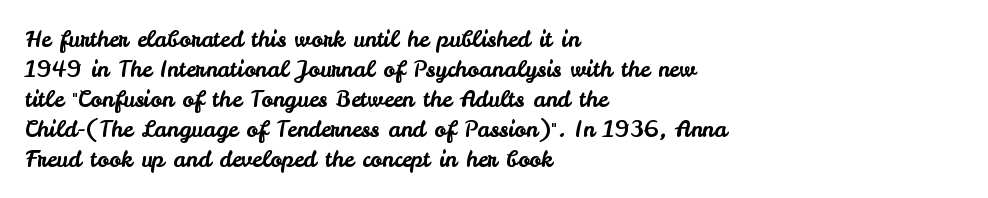
Decoration check: the copy has no underline. The line-height multiplier appears to be the usual default. In CSS terms this would be text-align: left. Words appear dense and cohesive because spacing is normal.
